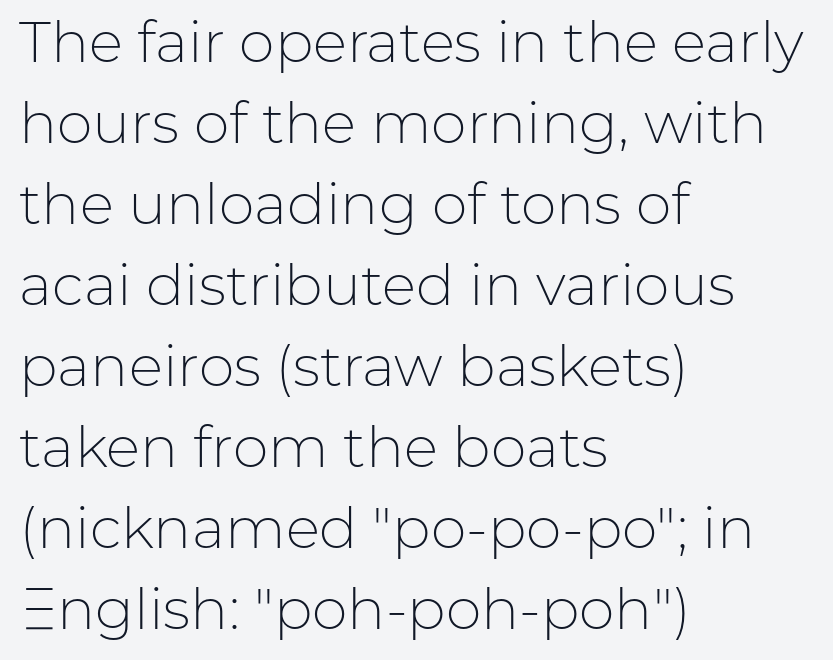
The passage shown is not bold in any degree. The passage shown is typeset with a sans-serif family. This sample keeps an unexceptional amount of space between lines. Italic? Not at all — the glyphs are vertical. You could not count columns in this text — the font is proportionally spaced.
